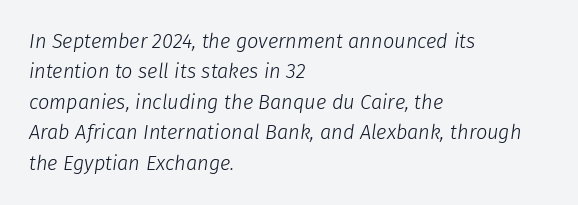
The image shows 20 px text type, italic (leaning right); set left-aligned, normal line spacing (1.52x), normal letter spacing, not underlined.
